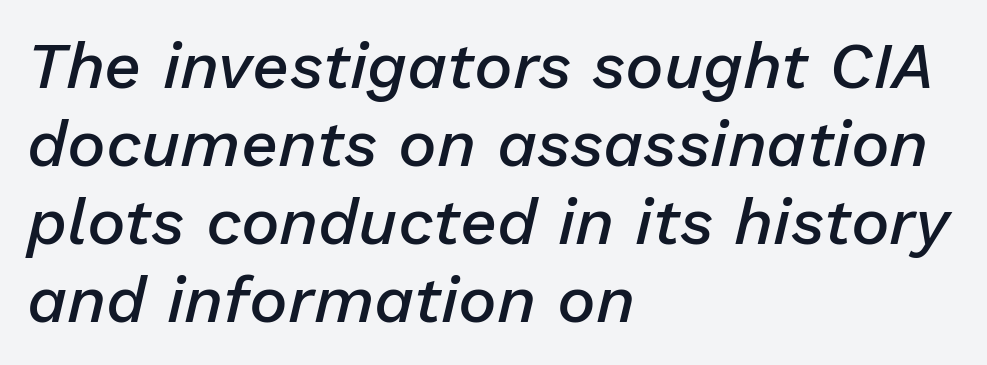
Q: Is the text bold? A: Semi-bold.
Q: Is the text italic (slanted)? A: Yes, it leans right by about 13 degrees.
Q: Is the text underlined? A: No.
Q: How is the paragraph aligned? A: Left-aligned.
Q: Is the spacing between letters normal or unusually wide? A: Normal.
Q: Width (condensed, normal, or wide)? A: Normal.
Q: Stroke contrast? A: Low.
Q: x-height? A: Medium.
Q: Monospaced? A: No.
